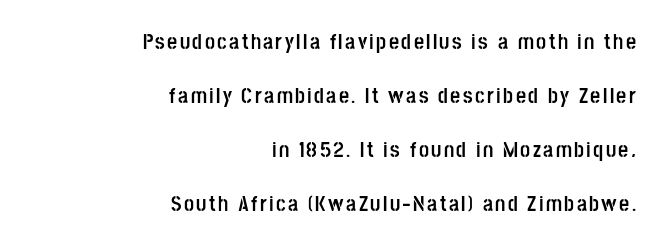
The image shows 22 px bold type, upright; set right-aligned, loose line spacing (2.46x), not underlined.
